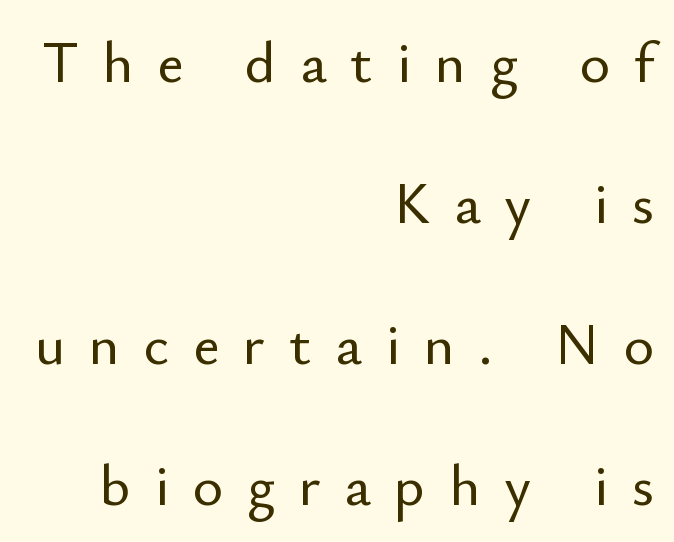
Q: Is the text italic (slanted)? A: No, it is upright.
Q: Is the typeface a serif or a sans-serif typeface? A: Sans-serif.
Q: Is the text underlined? A: No.
Q: How is the paragraph aligned? A: Right-aligned.
Q: Is the spacing between letters normal or unusually wide? A: Unusually wide.
Q: Is the spacing between lines tight, normal or loose? A: Loose.
Q: Width (condensed, normal, or wide)? A: Normal.
Q: Stroke contrast? A: Low.
Q: x-height? A: Small.
Q: Monospaced? A: No.
